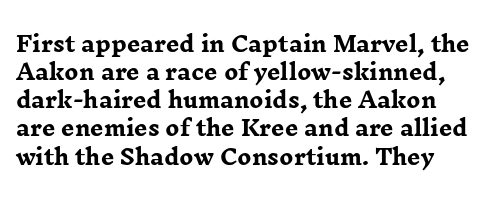
The image shows 21 px bold type, upright; set normal line spacing (1.34x), normal letter spacing, not underlined.
